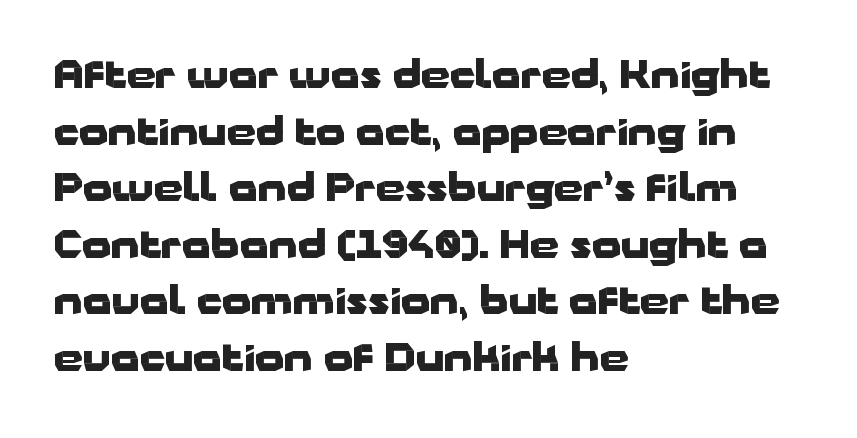
{"serif": "no", "italic": "no", "bold": "yes", "weight": "heavy", "width": "wide", "stroke_contrast": "low", "x_height": "medium", "monospaced": "no", "underline": "no", "align": "left", "line_spacing": "normal", "line_spacing_ratio": 1.53, "letter_spacing": "normal", "letter_spacing_em": 0.0, "glyph_px": 37}
